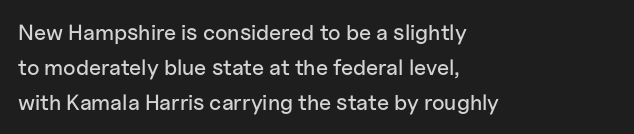
The vertical gap from one line to the next is medium. In terms of posture, this sample is upright. The ragged edge is on the right, which tells us the setting is flush left. Look at the tracking — it's just the regular setting, nothing added. Only glyphs here, with clear space below each row.
